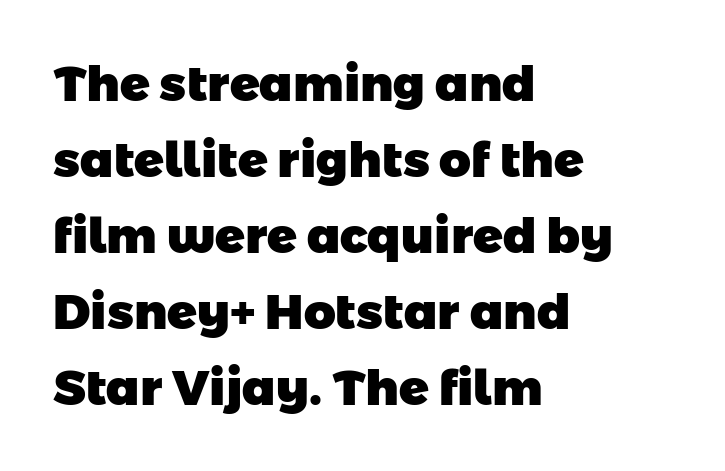
{"serif": "no", "bold": "yes", "weight": "heavy", "width": "normal", "stroke_contrast": "low", "x_height": "medium", "monospaced": "no", "underline": "no", "align": "left", "line_spacing": "normal", "line_spacing_ratio": 1.55, "letter_spacing": "normal", "letter_spacing_em": 0.0, "glyph_px": 49}
